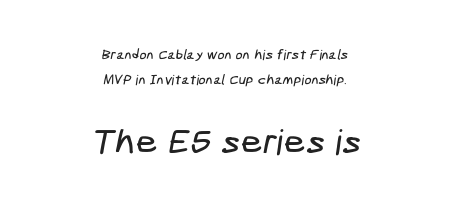
{"serif": "no", "width": "condensed", "stroke_contrast": "low", "x_height": "medium", "underline": "no", "align": "center", "line_spacing_ratio": 1.78, "letter_spacing": "normal", "letter_spacing_em": 0.0, "larger_block": "second", "size_ratio": 2.5, "glyph_px": 35}
